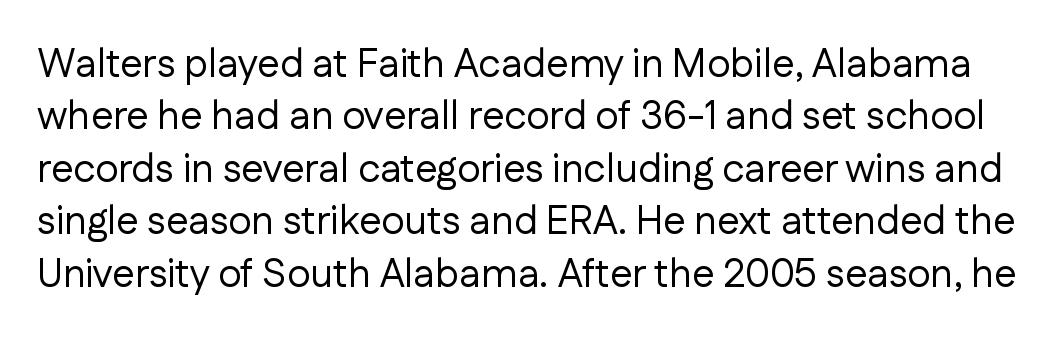
Q: Is the text bold? A: No.
Q: Is the text italic (slanted)? A: No, it is upright.
Q: Is the typeface a serif or a sans-serif typeface? A: Sans-serif.
Q: Is the text underlined? A: No.
Q: Is the spacing between letters normal or unusually wide? A: Normal.
Q: Is the spacing between lines tight, normal or loose? A: Normal.
Q: Width (condensed, normal, or wide)? A: Normal.
Q: Stroke contrast? A: Low.
Q: x-height? A: Medium.
Q: Monospaced? A: No.
